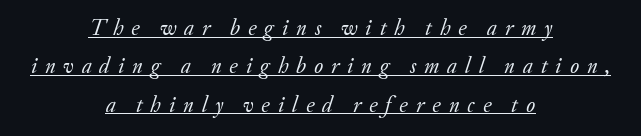
Q: Is the text bold? A: No.
Q: Is the text italic (slanted)? A: Yes, it leans right by about 20 degrees.
Q: Is the text underlined? A: Yes.
Q: How is the paragraph aligned? A: Centered.
Q: Is the spacing between letters normal or unusually wide? A: Unusually wide.
